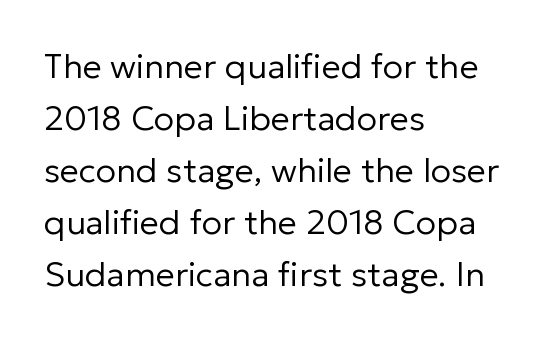
{"serif": "no", "italic": "no", "bold": "no", "weight": "regular", "width": "normal", "stroke_contrast": "low", "x_height": "medium", "monospaced": "no", "underline": "no", "align": "left", "line_spacing": "normal", "line_spacing_ratio": 1.53, "letter_spacing": "normal", "letter_spacing_em": 0.0, "glyph_px": 34}
